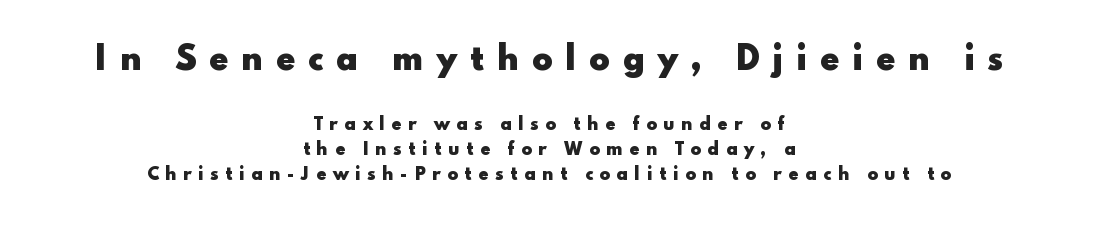
The image shows 31 px heavy, wide sans-serif type, upright; set centered, normal line spacing (1.56x), unusually wide letter spacing (+0.4 em), not underlined; the first (top) block is 1.94x larger; low stroke contrast and a small x-height.
